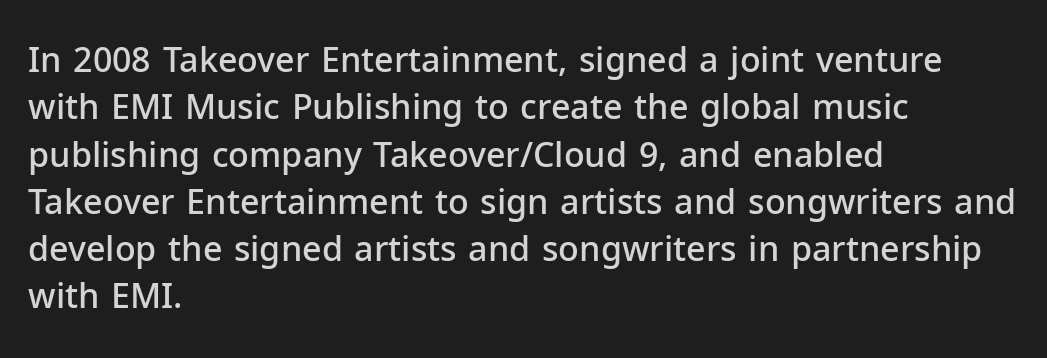
Letters rest on an invisible, unmarked baseline. Line beginnings align vertically; line endings do not. Regarding leading, the lines here are spaced in the standard way. On the weight axis this lands at semibold, roughly 600. Glyph-to-glyph distance matches everyday printed text. The face used here is a sans, in the tradition of grotesques and geometrics.
